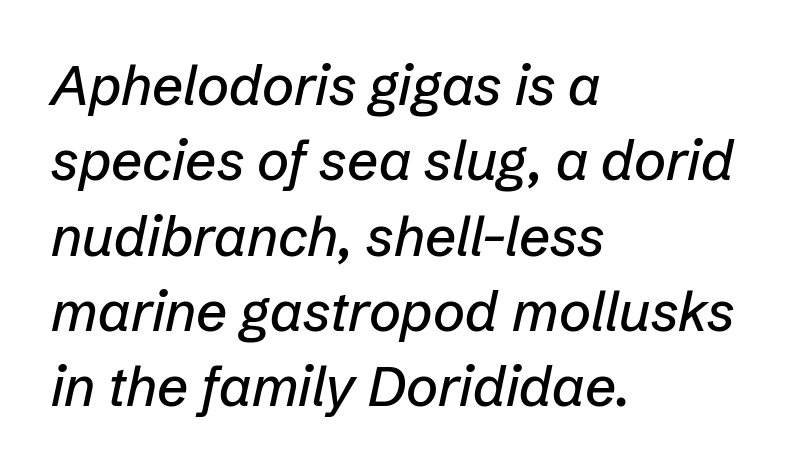
{"italic": "yes", "lean": "right", "slant_degrees": 12, "width": "normal", "stroke_contrast": "low", "x_height": "medium", "monospaced": "no", "underline": "no", "align": "left", "line_spacing": "normal", "line_spacing_ratio": 1.37, "letter_spacing": "normal", "letter_spacing_em": 0.0, "glyph_px": 55}
